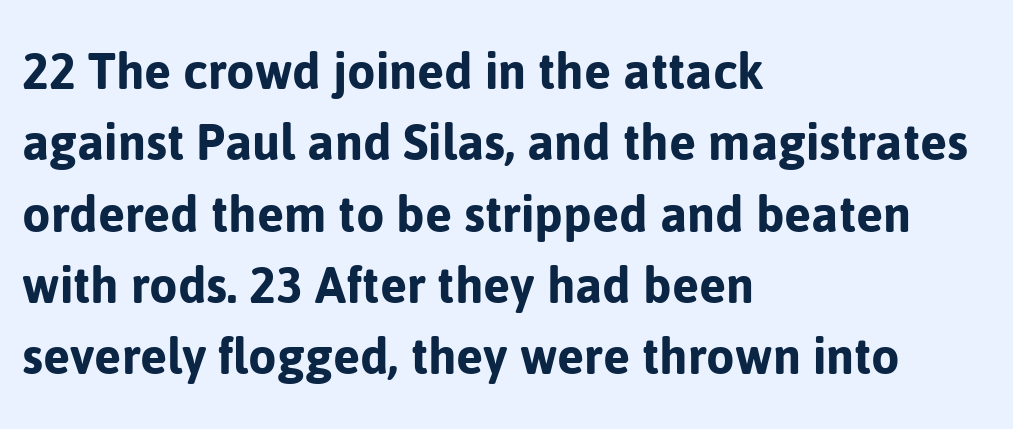
Q: Is the text italic (slanted)? A: No, it is upright.
Q: Is the typeface a serif or a sans-serif typeface? A: Sans-serif.
Q: Is the text underlined? A: No.
Q: How is the paragraph aligned? A: Left-aligned.
Q: Is the spacing between letters normal or unusually wide? A: Normal.
Q: Width (condensed, normal, or wide)? A: Normal.
Q: Stroke contrast? A: Low.
Q: x-height? A: Medium.
Q: Monospaced? A: No.
